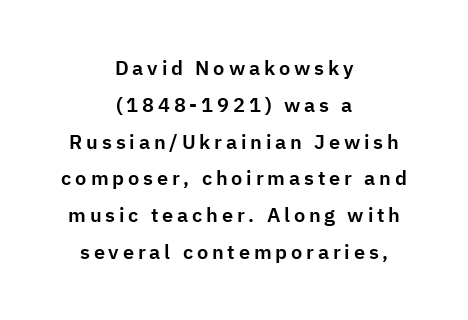
The image shows 20 px text type, upright; set centered, line spacing 1.84x, not underlined.
